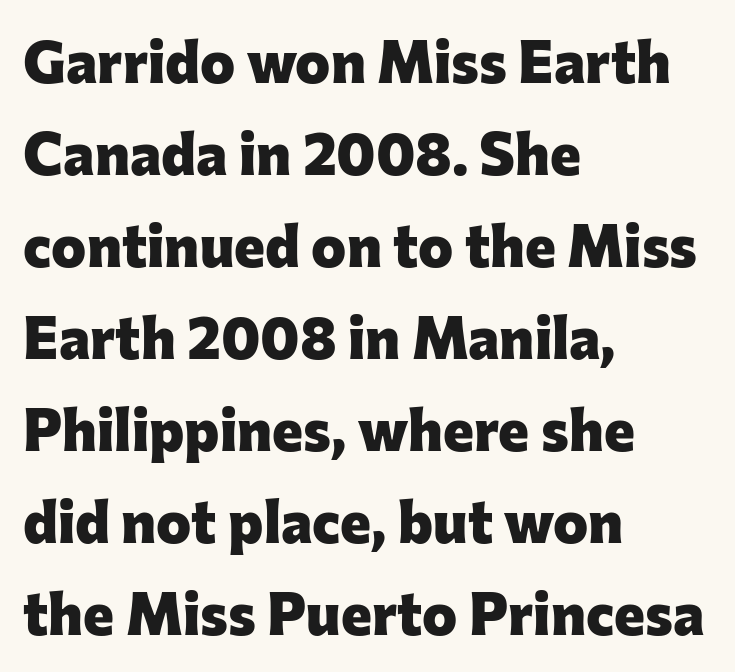
{"serif": "no", "italic": "no", "bold": "yes", "weight": "heavy", "width": "normal", "stroke_contrast": "low", "x_height": "medium", "monospaced": "no", "underline": "no", "align": "left", "line_spacing": "normal", "line_spacing_ratio": 1.56, "letter_spacing": "normal", "letter_spacing_em": 0.0, "glyph_px": 59}
